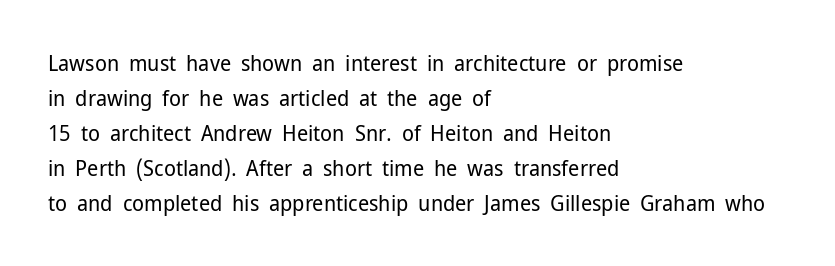
The image shows 22 px text type, upright; set left-aligned, normal line spacing (1.59x), normal letter spacing, not underlined.
